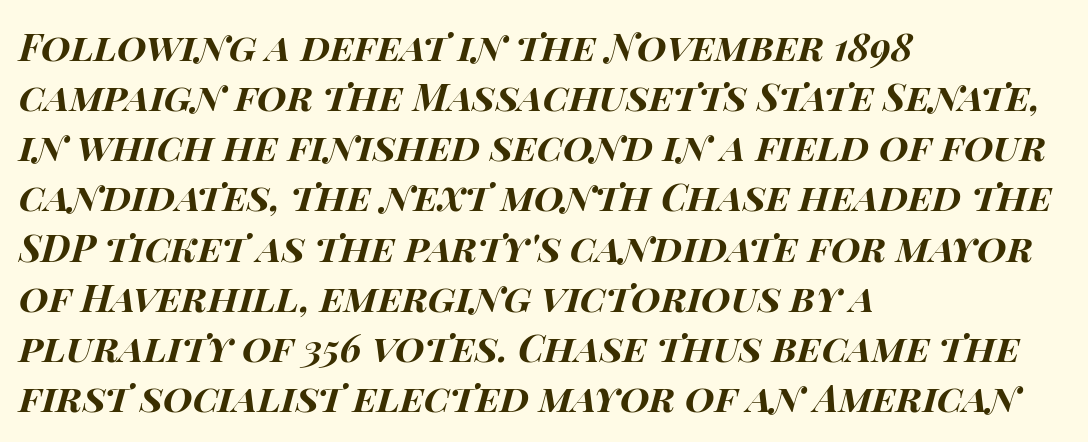
The image shows 38 px bold, wide type, italic (leaning right); set left-aligned, normal line spacing (1.32x), normal letter spacing, not underlined; high stroke contrast and a large x-height.
